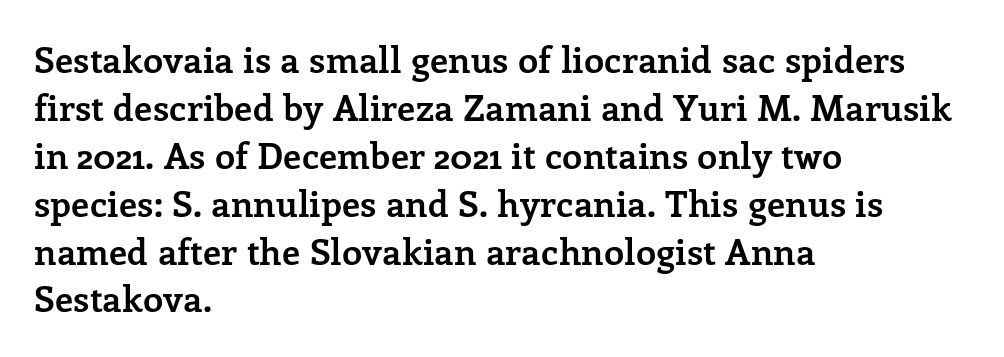
The face used here is rendered with its standard letterfit. A typesetter would call this proportional, since set widths differ per character. Vertical spacing — default. The text block is weighted toward the left margin, trailing off unevenly rightward.
